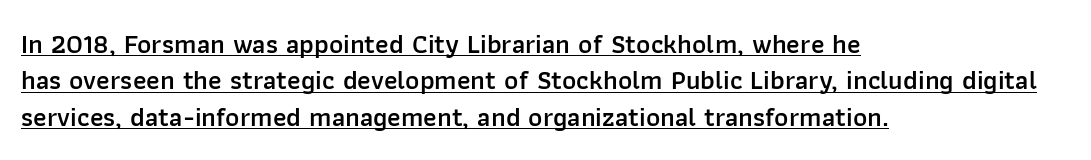
{"italic": "no", "bold": "semi", "underline": "yes", "align": "left", "line_spacing": "normal", "line_spacing_ratio": 1.35, "letter_spacing": "normal", "letter_spacing_em": 0.0, "glyph_px": 27}
